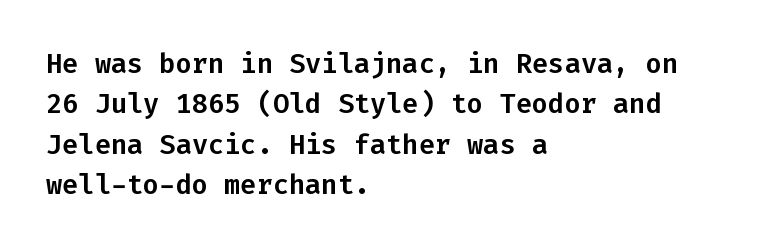
{"italic": "no", "underline": "no", "align": "left", "line_spacing": "normal", "line_spacing_ratio": 1.5, "letter_spacing": "normal", "letter_spacing_em": 0.0, "glyph_px": 27}
